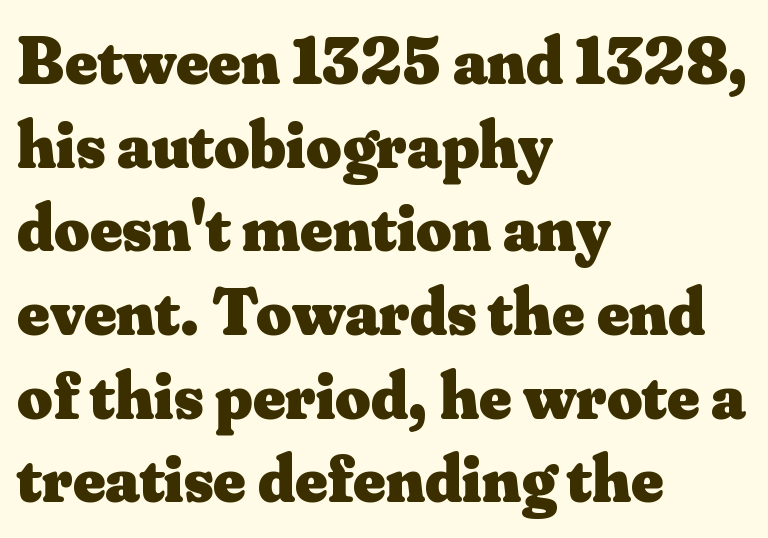
The image shows 68 px heavy serif type, upright; set left-aligned, line spacing 1.23x, normal letter spacing, not underlined; medium stroke contrast and a small x-height.
